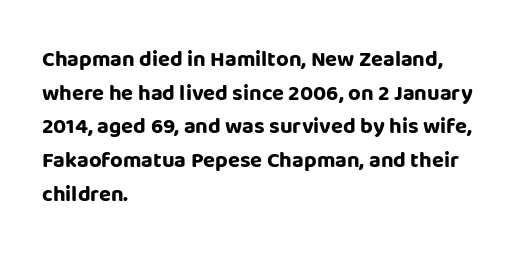
This sample is left-justified, so line endings fall wherever the words run out. Ascenders rise straight up at ninety degrees. Notice how descenders clear the ascenders below comfortably — that's standard leading. Is the type bold? Yes — the strokes are clearly thick and heavy.
